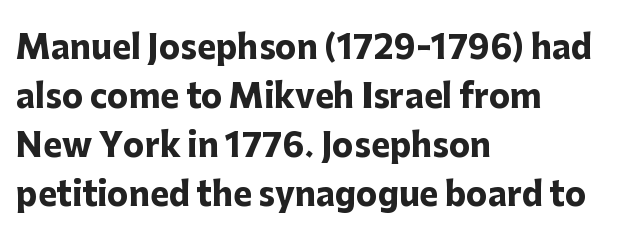
I'd call this a sans setting — the letters go barefoot. A typesetter would call this zero additional tracking. These lines are rendered in a variable-pitch font. These lines stack with their left ends in a neat column.
